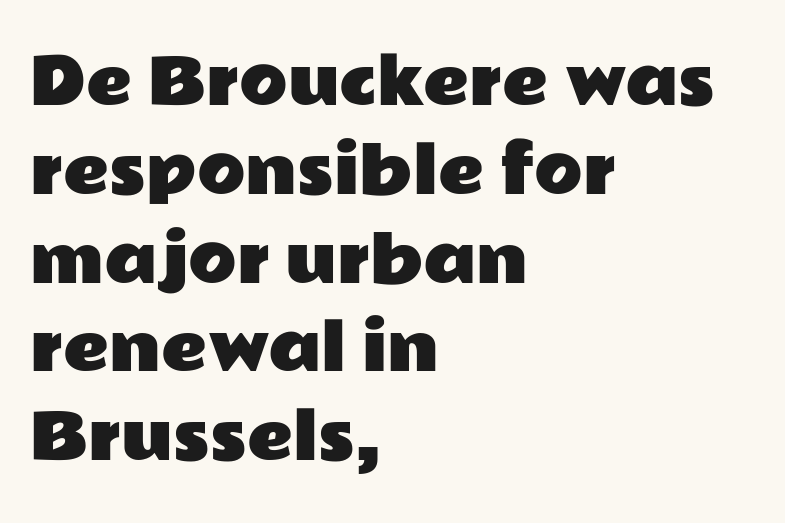
You could not count columns in this text — the font is proportionally spaced. The designer went with a sans here, leaving each stem footless. The lines are quadded left. This sample keeps an unexceptional amount of space between lines.
